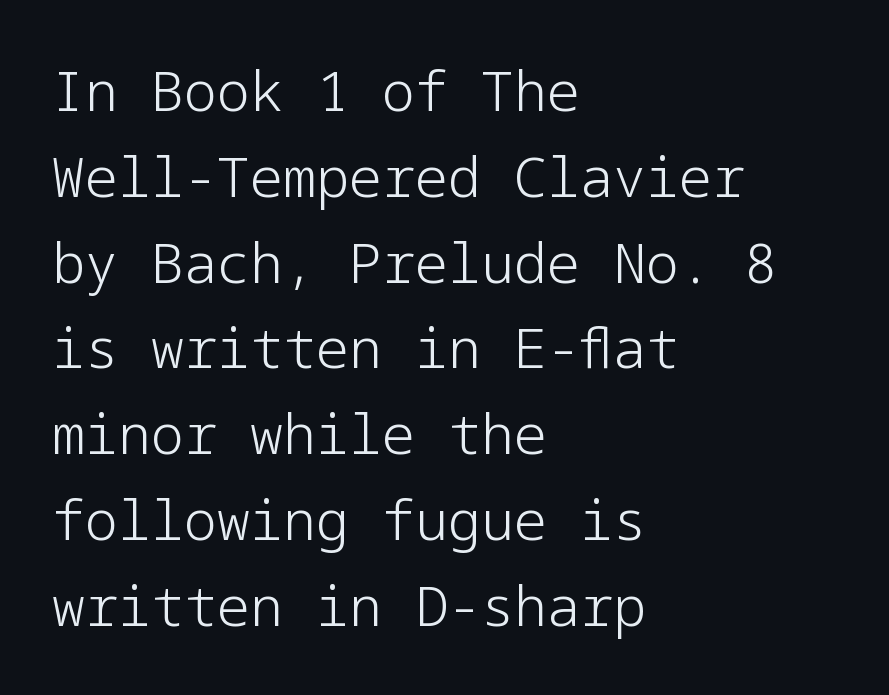
{"serif": "no", "italic": "no", "bold": "no", "weight": "light", "width": "normal", "stroke_contrast": "low", "x_height": "medium", "underline": "no", "align": "left", "line_spacing": "normal", "line_spacing_ratio": 1.56, "letter_spacing": "normal", "letter_spacing_em": 0.0, "glyph_px": 55}
